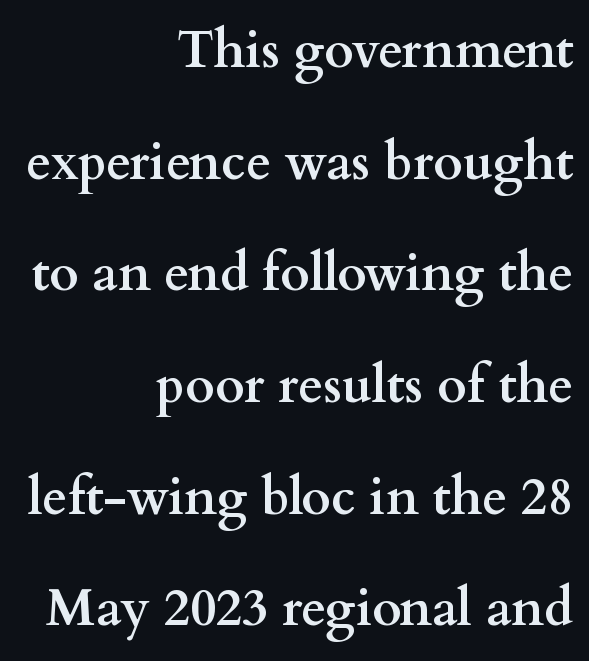
The image shows 51 px semibold, wide serif type, upright; set right-aligned, loose line spacing (2.19x), normal letter spacing, not underlined; medium stroke contrast and a small x-height.
